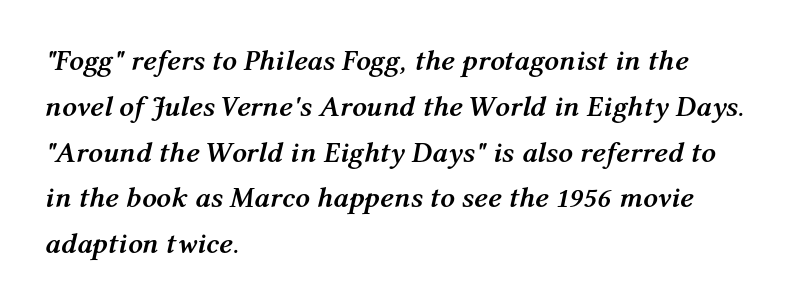
{"italic": "yes", "lean": "right", "slant_degrees": 12, "bold": "yes", "weight": "semibold", "width": "normal", "stroke_contrast": "medium", "x_height": "medium", "monospaced": "no", "underline": "no", "align": "left", "line_spacing": "normal", "line_spacing_ratio": 1.58, "letter_spacing": "normal", "letter_spacing_em": 0.0, "glyph_px": 29}
